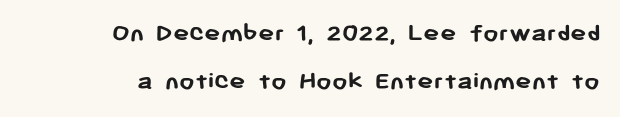
{"italic": "no", "bold": "yes", "underline": "no", "align": "right", "line_spacing_ratio": 1.79, "letter_spacing": "normal", "letter_spacing_em": 0.0, "glyph_px": 27}
